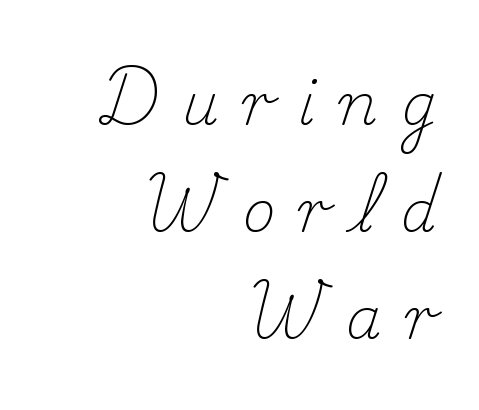
{"serif": "yes", "bold": "no", "weight": "light", "width": "normal", "stroke_contrast": "medium", "x_height": "small", "monospaced": "no", "underline": "no", "align": "right", "line_spacing_ratio": 1.88, "letter_spacing": "wide", "letter_spacing_em": 0.42, "glyph_px": 57}
